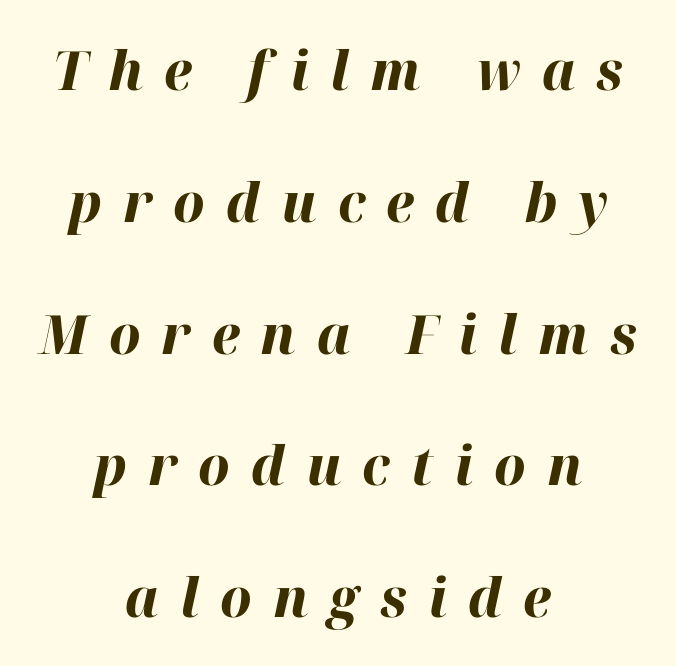
The image shows 54 px bold type, italic (leaning right); set centered, loose line spacing (2.44x), unusually wide letter spacing (+0.39 em), not underlined; high stroke contrast and a medium x-height.
